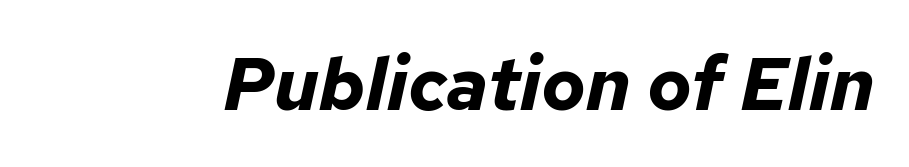
{"italic": "yes", "lean": "right", "slant_degrees": 12, "bold": "yes", "weight": "bold", "width": "normal", "stroke_contrast": "low", "x_height": "medium", "monospaced": "no", "underline": "no", "letter_spacing": "normal", "letter_spacing_em": 0.0, "glyph_px": 74}
